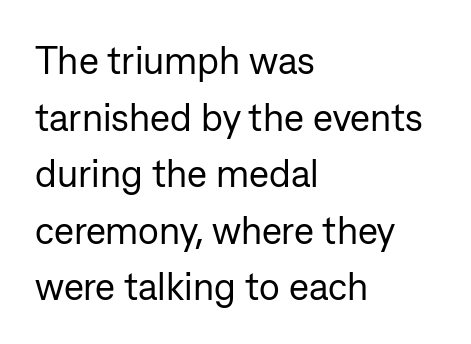
The image shows 38 px regular-weight sans-serif type, upright; set left-aligned, normal line spacing (1.49x), normal letter spacing, not underlined; low stroke contrast and a medium x-height.
